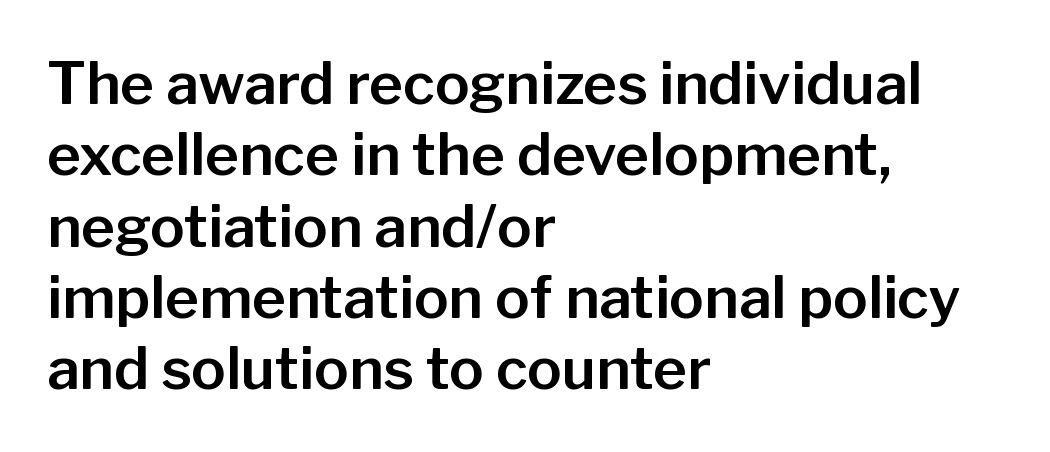
The image shows 58 px sans-serif type, upright; set left-aligned, line spacing 1.23x, normal letter spacing, not underlined; low stroke contrast and a medium x-height.
